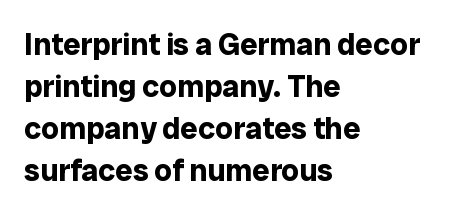
The image shows 31 px bold sans-serif type, upright; set left-aligned, normal line spacing (1.36x), normal letter spacing, not underlined; low stroke contrast and a medium x-height.
